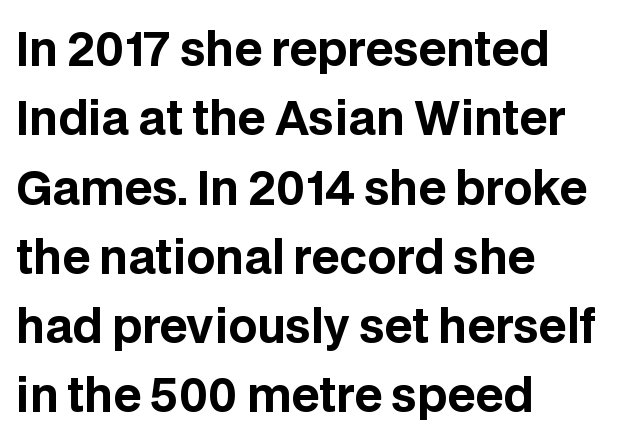
Spacing verdict: proportional, widths tailored to each character. Rule under the text: the space is simply empty. These lines are composed in type without serifs. Casual observation: everything's shoved over to the left.
